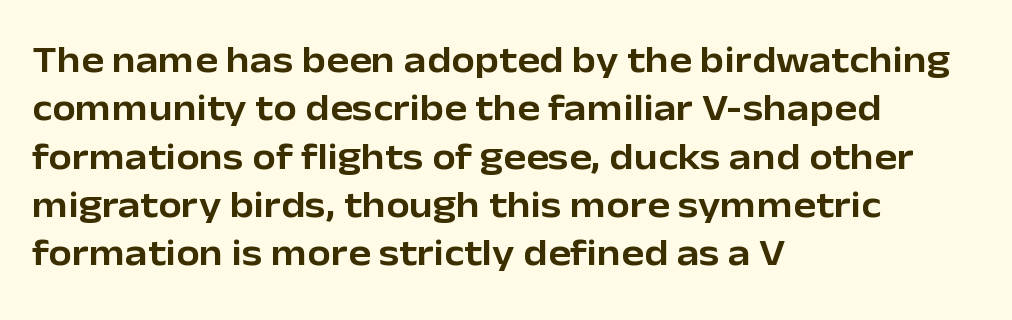
Interline gaps are of average width in this sample. A student would call this left alignment; a typographer would say flush left, rag right. Plain, unruled lines of type. You can tell from the bare stems that sans-serif type was used. Students, note that the glyphs here touch the page at normal intervals. These lines are rendered in a variable-pitch font.
